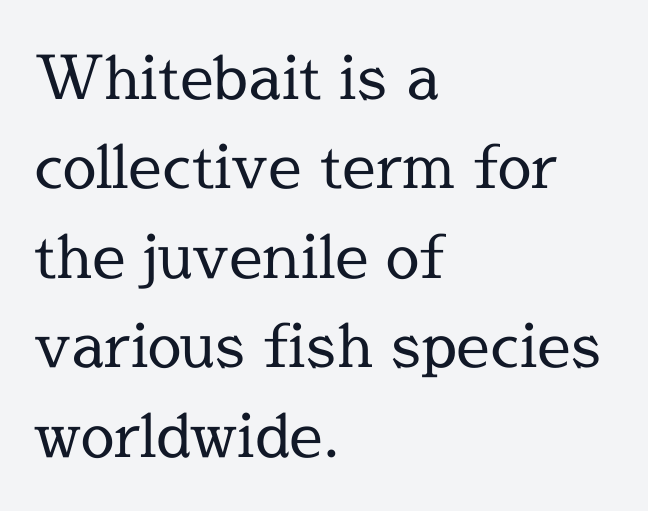
Observe the serifs anchoring each vertical stroke in this sample. Compared with typical body copy, the letter spacing here is the same. Every stem runs plumb, perpendicular to the baseline. The zone under the glyphs is completely vacant. This sample keeps an unexceptional amount of space between lines.
